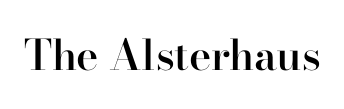
{"serif": "yes", "italic": "no", "bold": "semi", "weight": "semibold", "width": "normal", "stroke_contrast": "high", "x_height": "small", "monospaced": "no", "underline": "no", "letter_spacing": "normal", "letter_spacing_em": 0.0, "glyph_px": 42}
